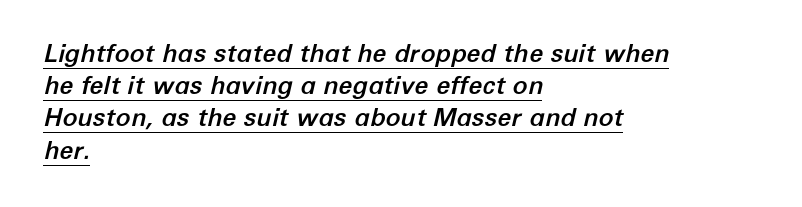
{"italic": "yes", "lean": "right", "slant_degrees": 12, "underline": "yes", "align": "left", "line_spacing": "normal", "line_spacing_ratio": 1.29, "letter_spacing": "normal", "letter_spacing_em": 0.0, "glyph_px": 25}
